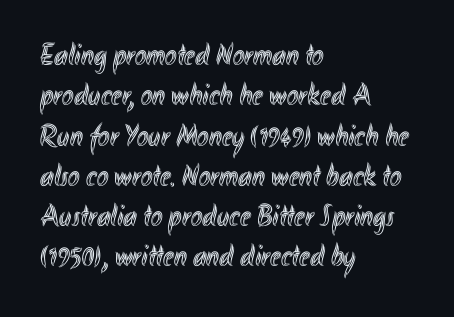
The image shows 31 px condensed type; set left-aligned, normal line spacing (1.3x), normal letter spacing, not underlined; a small x-height.
